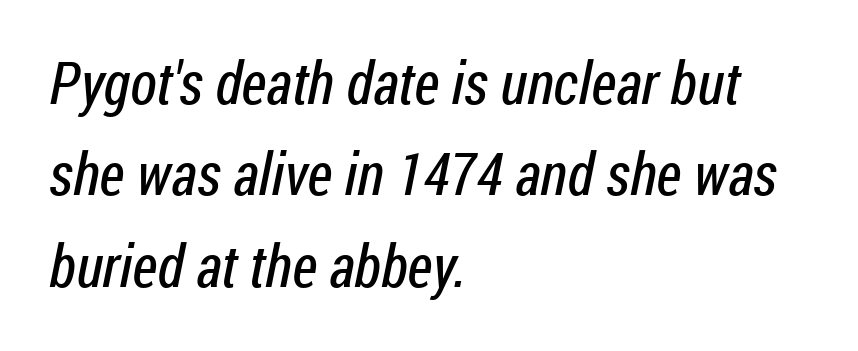
Examine the stroke ends and you'll find no serifs. Beneath every word, the page is bare. Summary of weight: not heavy and not bold. The rows are spaced the way most documents space them.
